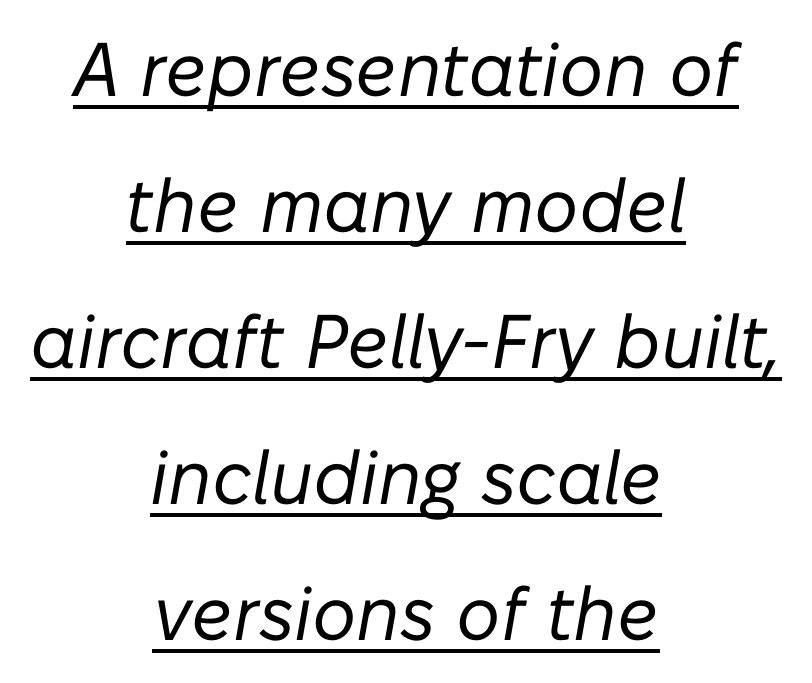
{"italic": "yes", "lean": "right", "slant_degrees": 10, "bold": "no", "weight": "regular", "width": "normal", "stroke_contrast": "low", "x_height": "medium", "monospaced": "no", "underline": "yes", "align": "center", "line_spacing_ratio": 1.79, "letter_spacing": "normal", "letter_spacing_em": 0.0, "glyph_px": 76}
